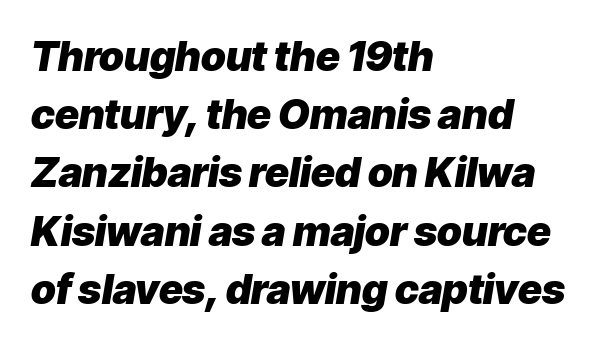
The designer left line spacing at the default. The glyphs have the mass of a bold cut. A classic flush-left, rag-right setting is used for this passage. Beneath every word, the page is bare. The passage shown is typed in a proportional face where columns would drift.
